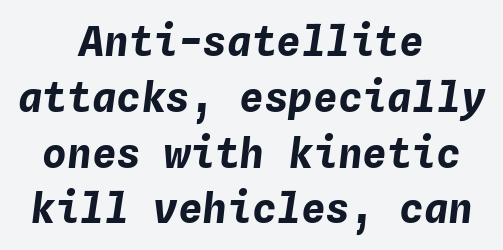
The image shows 41 px bold type, italic (leaning right), monospaced; set centered, normal line spacing (1.36x), normal letter spacing, not underlined; low stroke contrast and a medium x-height.
